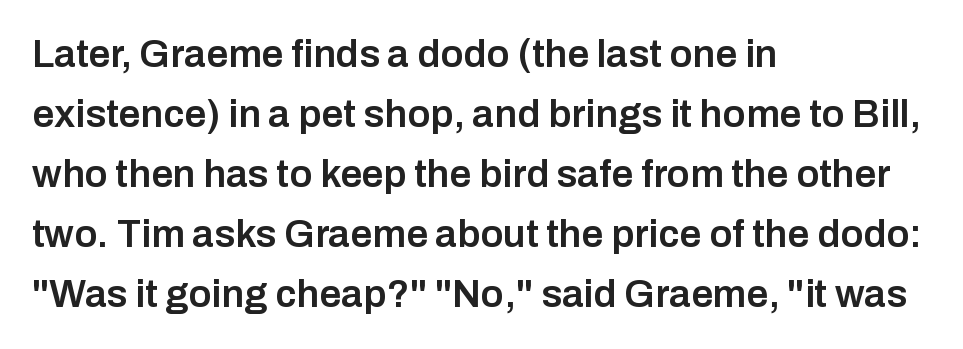
The image shows 39 px semibold sans-serif type, upright; set left-aligned, normal line spacing (1.54x), normal letter spacing, not underlined; low stroke contrast and a medium x-height.
